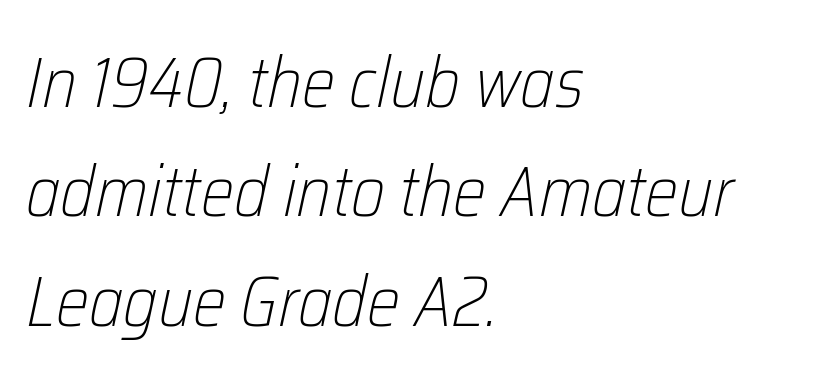
Q: Is the text bold? A: No.
Q: Is the text italic (slanted)? A: Yes, it leans right by about 12 degrees.
Q: Is the text underlined? A: No.
Q: How is the paragraph aligned? A: Left-aligned.
Q: Is the spacing between letters normal or unusually wide? A: Normal.
Q: Is the spacing between lines tight, normal or loose? A: Normal.
Q: Width (condensed, normal, or wide)? A: Condensed.
Q: Stroke contrast? A: Low.
Q: x-height? A: Medium.
Q: Monospaced? A: No.
